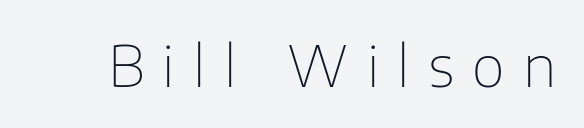
It's the straight-up-and-down kind of type. A typesetter would label this face a sans. Tracking here is generous; glyphs stand well apart from one another. The rendering uses natural spacing where letterforms have individual widths. A bare baseline throughout the passage. Is the type heavy? It reads as light-to-regular instead.
